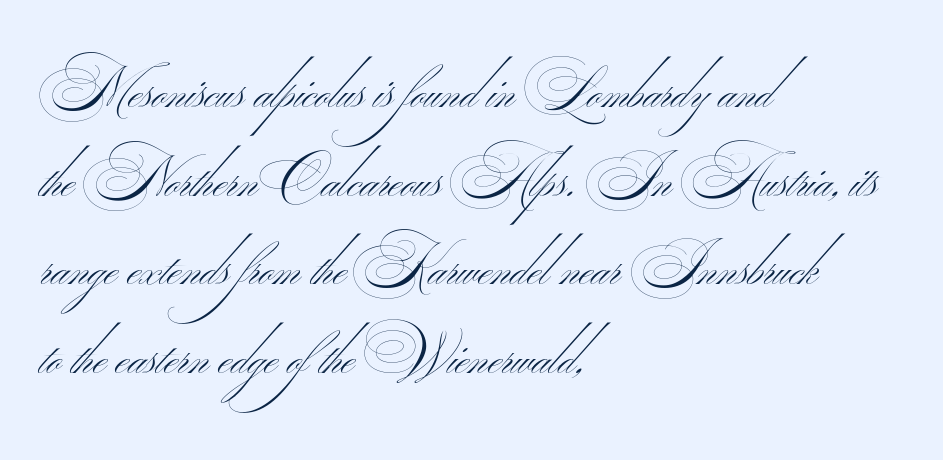
Plain, unruled lines of type. Heft: none added — not bold. Does the type have serifs? No, each stem ends abruptly. How would I describe the line gaps? Plain and ordinary. This sample has the flowing, uneven cadence of proportional lettering.
